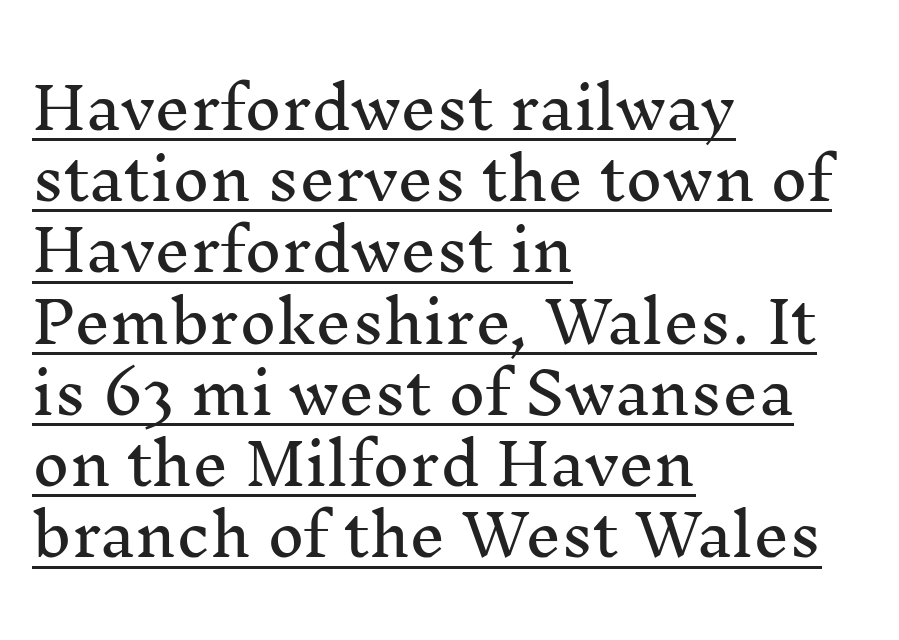
Q: Is the text italic (slanted)? A: No, it is upright.
Q: Is the typeface a serif or a sans-serif typeface? A: Serif.
Q: Is the text underlined? A: Yes.
Q: How is the paragraph aligned? A: Left-aligned.
Q: Is the spacing between letters normal or unusually wide? A: Normal.
Q: Is the spacing between lines tight, normal or loose? A: Normal.
Q: Width (condensed, normal, or wide)? A: Normal.
Q: Stroke contrast? A: Medium.
Q: x-height? A: Medium.
Q: Monospaced? A: No.
